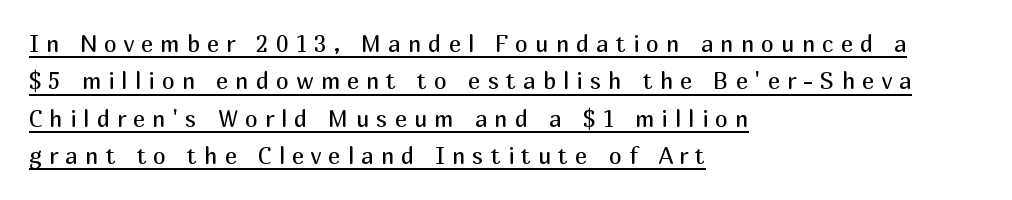
Tracking value appears strongly positive — letters spread wide. Ascenders rise straight up at ninety degrees. This rendering uses left alignment, leaving the right contour irregular. On a weight scale, this lands at 450 or below.
